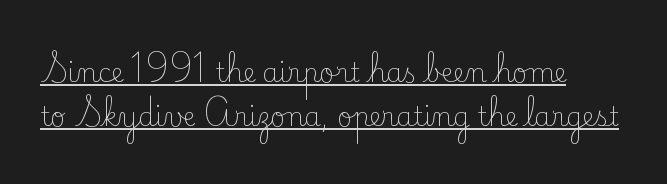
The line-height multiplier appears to be the usual default. The rendering keeps characters at their native spacing. Underline: present. No extra ink here — the face is not bold. The passage is arranged the way most books set body copy — flush left.
